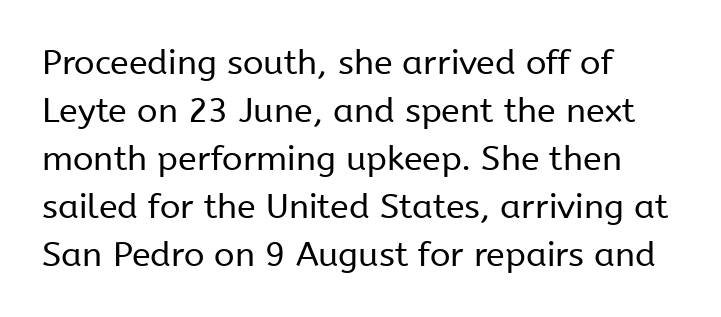
The image shows 34 px regular-weight sans-serif type, upright; set left-aligned, normal line spacing (1.41x), normal letter spacing, not underlined; low stroke contrast and a medium x-height.
